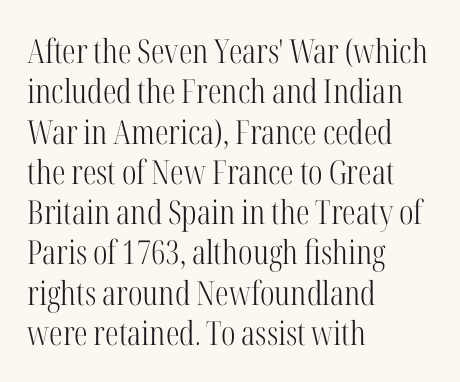
The font sits on the lighter half of the weight spectrum, regular included. Little horizontal feet cap the strokes, marking this as serif type. Note the varied advance widths — an 'i' is clearly narrower than an 'm'. Words appear dense and cohesive because spacing is normal. Style check: upright.
